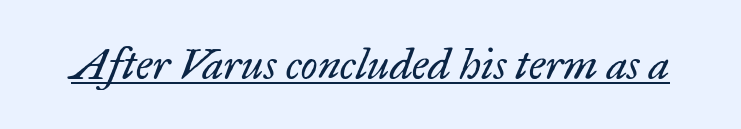
Here the designer chose a conventional face with non-uniform glyph widths. The face used here is seriffed, in the tradition of book romans. Quick note: italic. Weight: not bold — regular or lighter.
